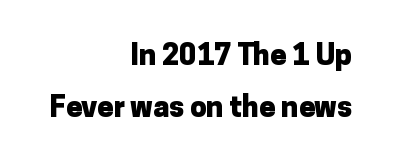
Q: Is the text bold? A: Yes.
Q: Is the text italic (slanted)? A: No, it is upright.
Q: Is the typeface a serif or a sans-serif typeface? A: Sans-serif.
Q: Is the text underlined? A: No.
Q: How is the paragraph aligned? A: Right-aligned.
Q: Is the spacing between letters normal or unusually wide? A: Normal.
Q: Width (condensed, normal, or wide)? A: Normal.
Q: Stroke contrast? A: Low.
Q: x-height? A: Medium.
Q: Monospaced? A: No.
